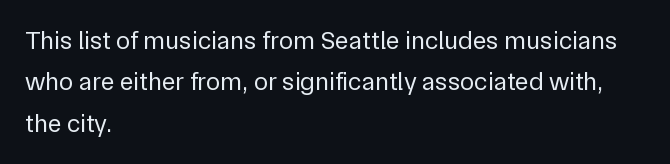
The image shows 26 px text type, upright; set left-aligned, normal line spacing (1.59x), normal letter spacing, not underlined.
